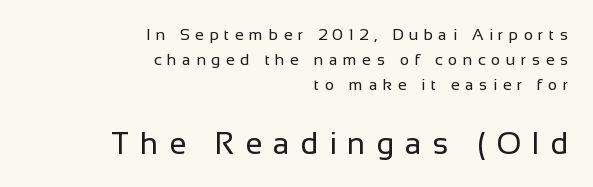
{"serif": "no", "italic": "no", "bold": "no", "weight": "regular", "width": "normal", "stroke_contrast": "low", "x_height": "medium", "monospaced": "no", "underline": "no", "align": "right", "line_spacing": "normal", "line_spacing_ratio": 1.57, "letter_spacing": "wide", "letter_spacing_em": 0.34, "larger_block": "second", "size_ratio": 1.94, "glyph_px": 31}
